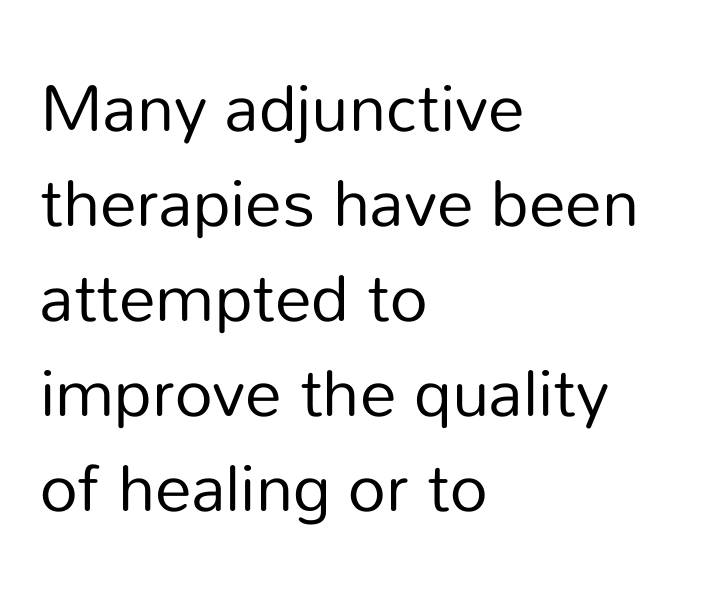
{"serif": "no", "italic": "no", "bold": "no", "weight": "regular", "width": "normal", "stroke_contrast": "low", "x_height": "medium", "monospaced": "no", "underline": "no", "align": "left", "line_spacing": "normal", "line_spacing_ratio": 1.44, "letter_spacing": "normal", "letter_spacing_em": 0.0, "glyph_px": 66}
